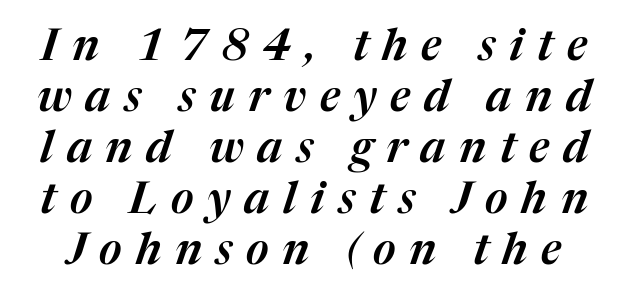
The image shows 44 px text type, italic (leaning right); set line spacing 1.16x, unusually wide letter spacing (+0.31 em), not underlined; medium stroke contrast and a medium x-height.
